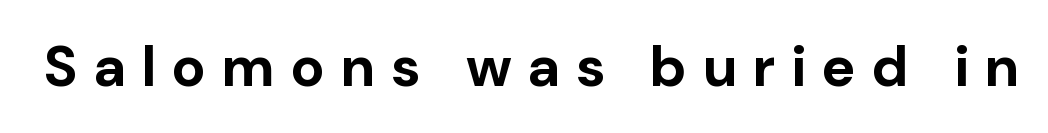
The image shows 57 px bold sans-serif type, upright; set unusually wide letter spacing (+0.28 em), not underlined; low stroke contrast and a medium x-height.
